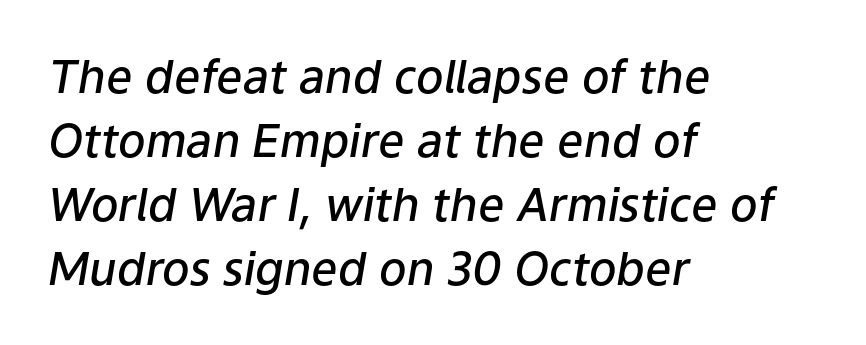
Q: Is the text bold? A: Semi-bold.
Q: Is the text italic (slanted)? A: Yes, it leans right by about 9 degrees.
Q: Is the text underlined? A: No.
Q: How is the paragraph aligned? A: Left-aligned.
Q: Is the spacing between letters normal or unusually wide? A: Normal.
Q: Is the spacing between lines tight, normal or loose? A: Normal.
Q: Width (condensed, normal, or wide)? A: Normal.
Q: Stroke contrast? A: Low.
Q: x-height? A: Medium.
Q: Monospaced? A: No.
